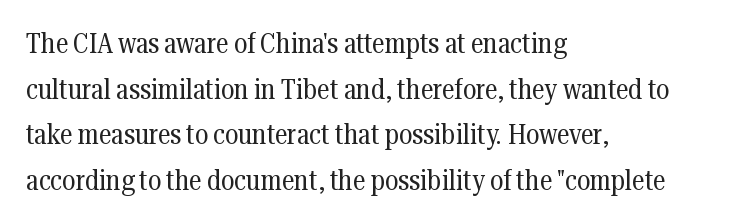
The image shows 29 px regular-weight, condensed serif type, upright; set left-aligned, normal line spacing (1.57x), normal letter spacing, not underlined; medium stroke contrast and a medium x-height.
